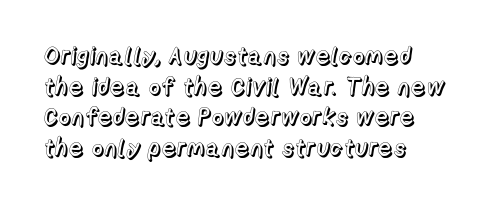
{"underline": "no", "align": "left", "line_spacing": "normal", "line_spacing_ratio": 1.28, "letter_spacing": "normal", "letter_spacing_em": 0.0, "glyph_px": 24}
